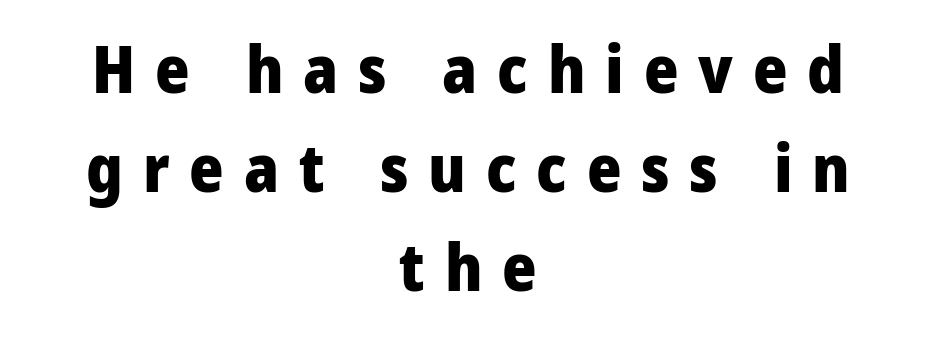
Heft: maximum for text — a bold. Note the varied advance widths — an 'i' is clearly narrower than an 'm'. Observe the absence of serifs on each vertical stroke in this sample. Rendered with straight, roman letterforms. Loose tracking; the words dissolve into strings of separated letters.
